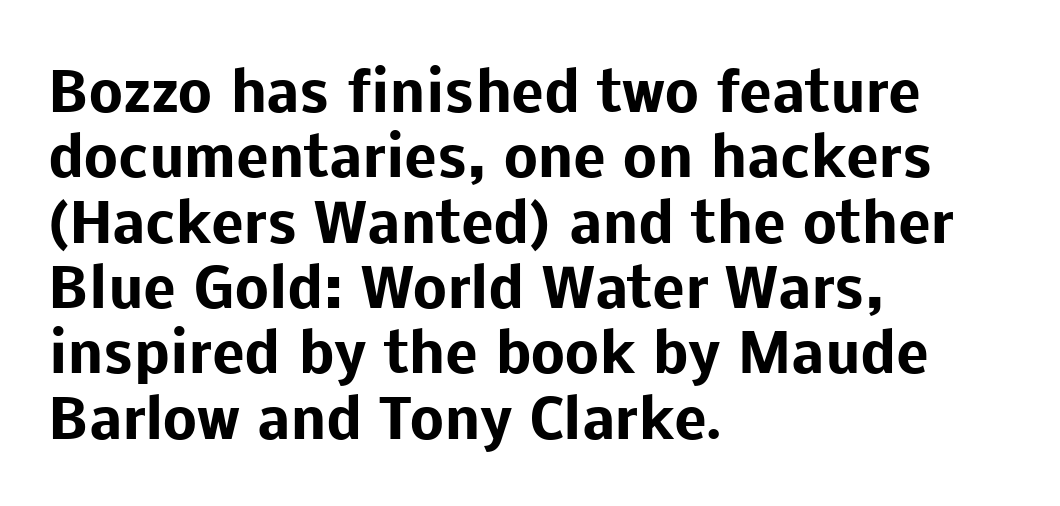
The space beneath each line is pristine and unruled. One-word summary of the alignment: left. Grotesque or geometric, the face here clearly has no serifs. Unlike italic type, these characters show no tilt at all. Does the weight exceed regular? Yes, all the way to bold.
